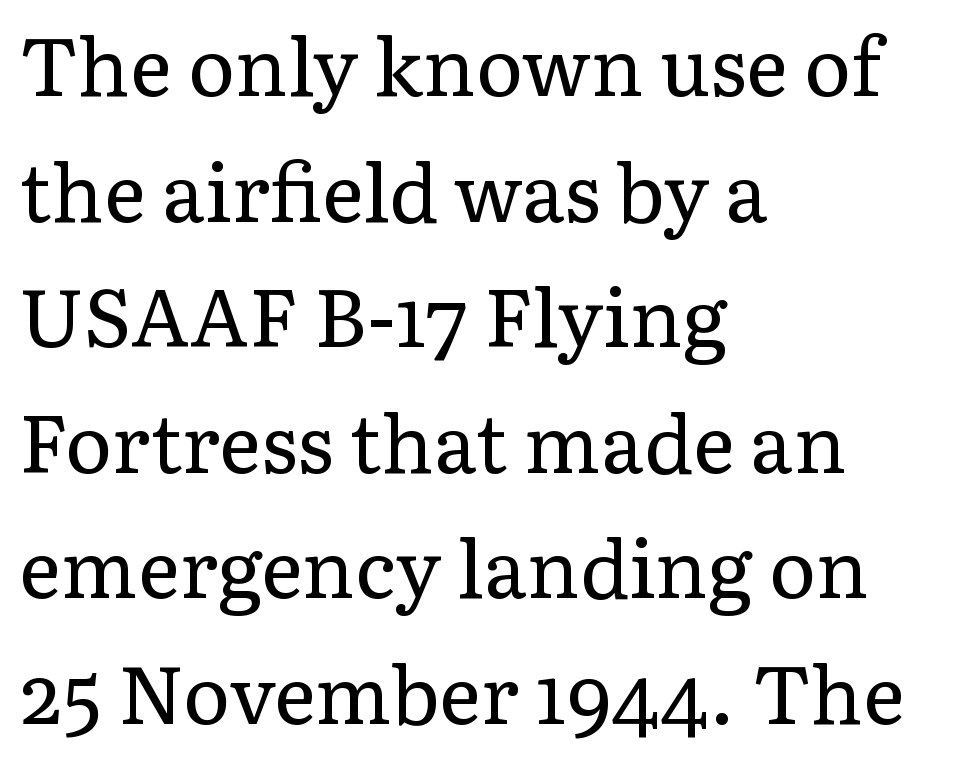
{"serif": "yes", "italic": "no", "bold": "no", "weight": "regular", "width": "normal", "stroke_contrast": "low", "x_height": "medium", "monospaced": "no", "underline": "no", "align": "left", "line_spacing": "normal", "line_spacing_ratio": 1.57, "letter_spacing": "normal", "letter_spacing_em": 0.0, "glyph_px": 80}
